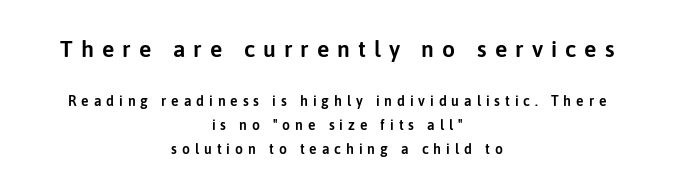
The image shows 23 px text type, upright; set centered, normal line spacing (1.7x), unusually wide letter spacing (+0.35 em), not underlined; the first (top) block is 1.64x larger.
